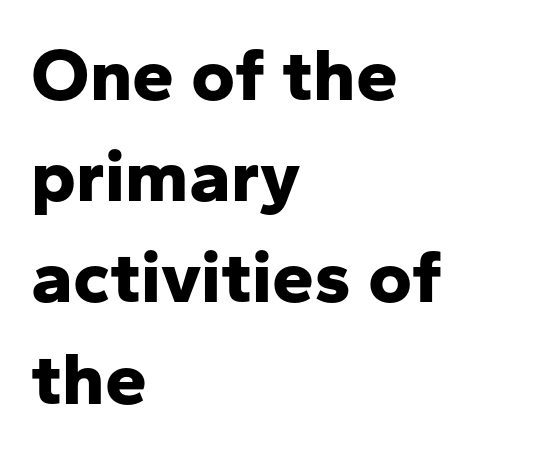
The image shows 75 px bold sans-serif type, upright; set left-aligned, normal line spacing (1.35x), normal letter spacing, not underlined; low stroke contrast and a medium x-height.
